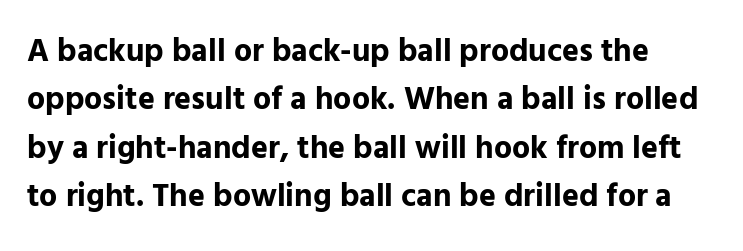
Q: Is the text bold? A: Yes.
Q: Is the text italic (slanted)? A: No, it is upright.
Q: Is the typeface a serif or a sans-serif typeface? A: Sans-serif.
Q: Is the text underlined? A: No.
Q: Is the spacing between letters normal or unusually wide? A: Normal.
Q: Is the spacing between lines tight, normal or loose? A: Normal.
Q: Width (condensed, normal, or wide)? A: Normal.
Q: Stroke contrast? A: Low.
Q: x-height? A: Medium.
Q: Monospaced? A: No.
